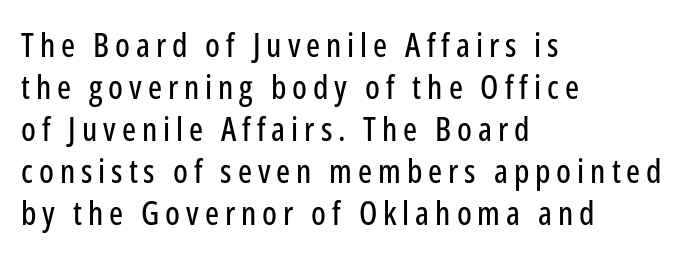
The specimen omits any rule beneath the text block's lines. A student would call this left alignment; a typographer would say flush left, rag right. Baseline-to-baseline distance is the conventional proportion of letter height. In terms of posture, this sample is upright. No feet cap the strokes, marking this as sans-serif type.
